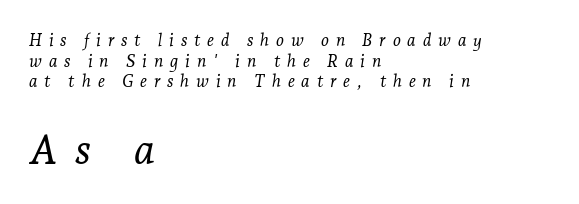
Q: Is the text bold? A: No.
Q: Is the text italic (slanted)? A: Yes, it leans right by about 7 degrees.
Q: Is the typeface a serif or a sans-serif typeface? A: Serif.
Q: Is the text underlined? A: No.
Q: How is the paragraph aligned? A: Left-aligned.
Q: Is the spacing between letters normal or unusually wide? A: Unusually wide.
Q: Which block of text is set in a larger size, the first (top) or the second (bottom)? A: The second (bottom) one.
Q: Width (condensed, normal, or wide)? A: Normal.
Q: Stroke contrast? A: Low.
Q: x-height? A: Medium.
Q: Monospaced? A: No.
